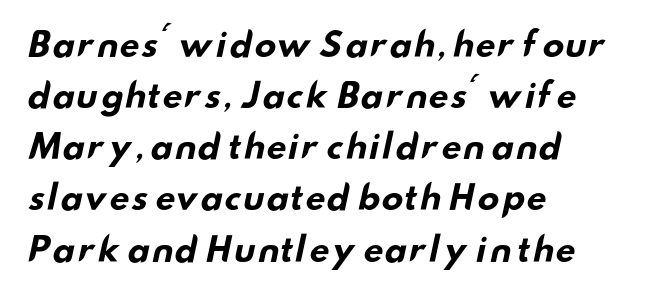
This sample uses plain, unmodified letter spacing. Letterform terminals end flat and unadorned throughout the passage. The glyphs have the mass of a bold cut. Descenders are the only things crossing below the line. The rendering anchors every line to the left-hand side.
